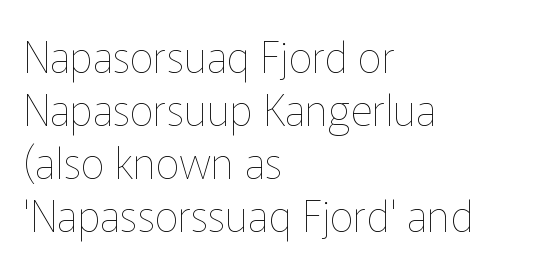
{"italic": "no", "bold": "no", "weight": "thin", "width": "normal", "stroke_contrast": "low", "x_height": "medium", "monospaced": "no", "underline": "no", "align": "left", "line_spacing_ratio": 1.23, "letter_spacing": "normal", "letter_spacing_em": 0.0, "glyph_px": 43}
